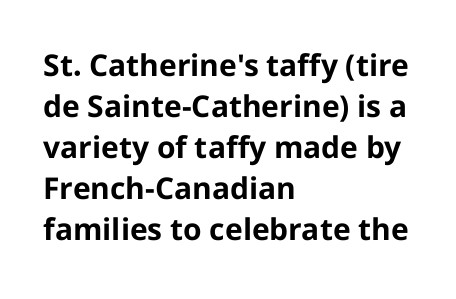
The image shows 30 px bold sans-serif type, upright; set left-aligned, normal line spacing (1.37x), normal letter spacing, not underlined; low stroke contrast and a medium x-height.
